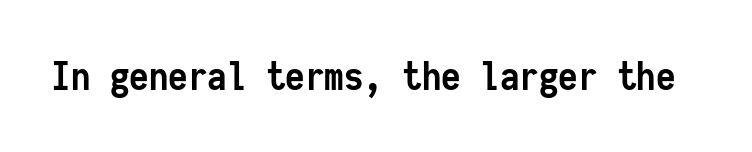
{"serif": "no", "italic": "no", "bold": "yes", "weight": "semibold", "width": "condensed", "stroke_contrast": "low", "x_height": "medium", "monospaced": "yes", "underline": "no", "letter_spacing": "normal", "letter_spacing_em": 0.0, "glyph_px": 39}
